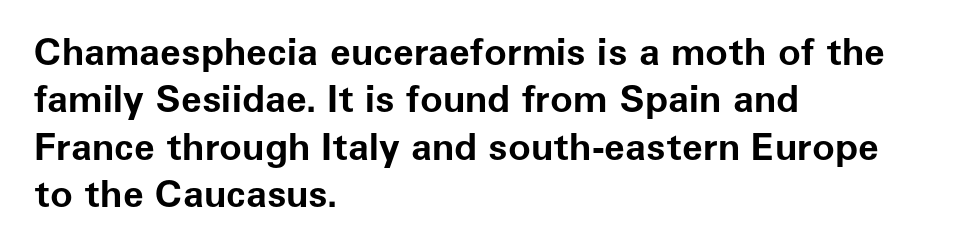
{"serif": "no", "italic": "no", "bold": "yes", "weight": "bold", "width": "normal", "stroke_contrast": "low", "x_height": "medium", "monospaced": "no", "underline": "no", "align": "left", "line_spacing": "normal", "line_spacing_ratio": 1.25, "letter_spacing": "normal", "letter_spacing_em": 0.0, "glyph_px": 38}
